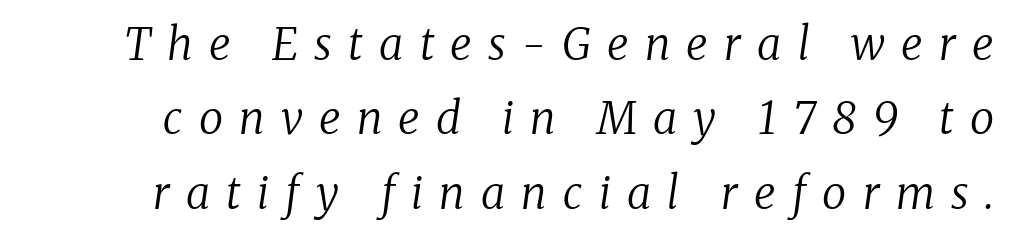
{"serif": "yes", "italic": "yes", "lean": "right", "slant_degrees": 8, "bold": "no", "weight": "regular", "width": "normal", "stroke_contrast": "low", "x_height": "medium", "monospaced": "no", "underline": "no", "line_spacing": "normal", "line_spacing_ratio": 1.69, "letter_spacing": "wide", "letter_spacing_em": 0.37, "glyph_px": 44}
